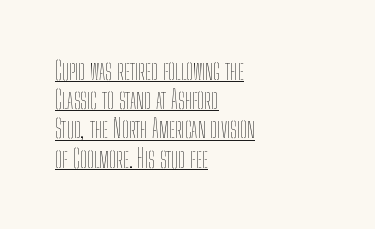
Does the lettering tilt? It doesn't — this is upright. These lines are set flush left with a ragged right edge. Every word sits above its own underline. No heavy texture on the line: the type isn't bold. The gaps between neighbouring characters are ordinary and unremarkable.
